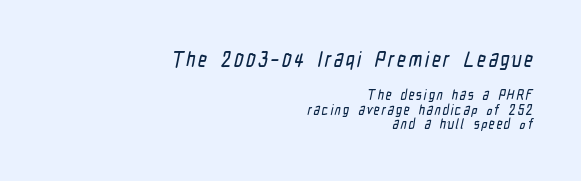
The image shows 21 px text type; set right-aligned, tight line spacing (1.03x), not underlined; the first (top) block is 1.5x larger.
